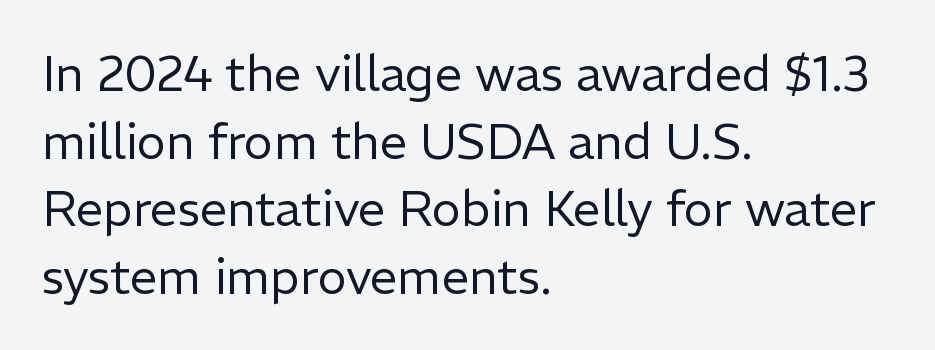
Observe the ordinary spacing: letters are neighbours, not strangers. The space directly below the letters is spotless. The rendering uses a moderate line-height, typical for paragraphs. Casual observation: everything's shoved over to the left. Note the varied advance widths — an 'i' is clearly narrower than an 'm'. The axis of the letterforms is exactly vertical.
